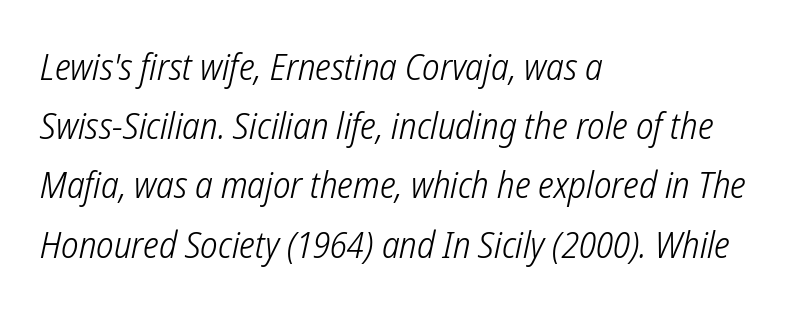
The image shows 37 px light, condensed sans-serif type; set left-aligned, normal line spacing (1.6x), normal letter spacing, not underlined; low stroke contrast and a medium x-height.
